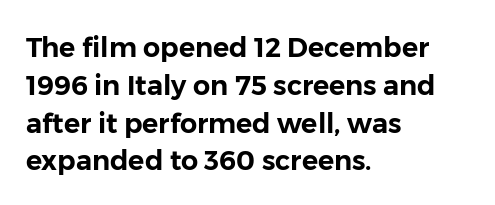
The ragged edge is on the right, which tells us the setting is flush left. Underline: absent. Does the leading feel generous? No, just average. The type is set solid horizontally, with unmodified tracking.
